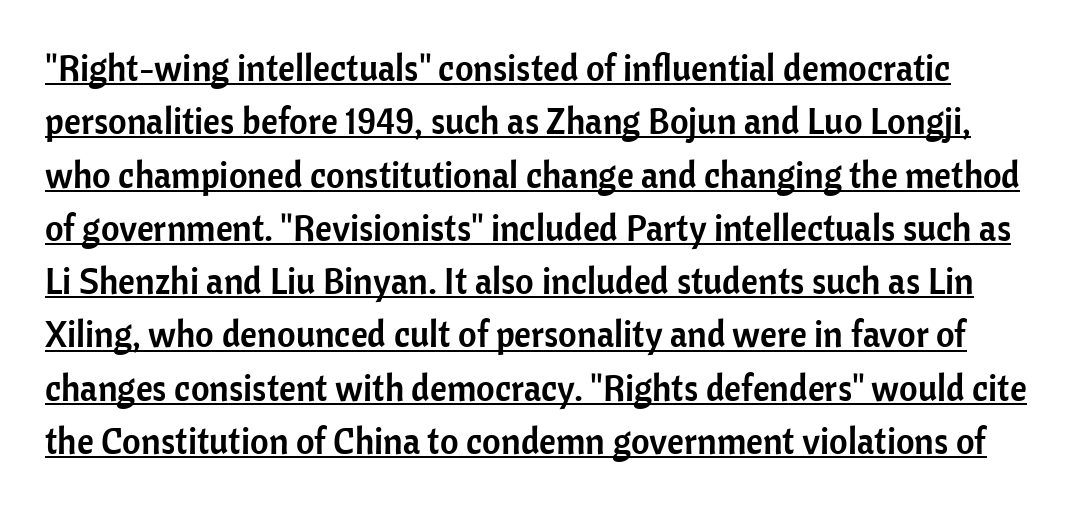
{"serif": "no", "italic": "no", "width": "normal", "stroke_contrast": "low", "x_height": "medium", "monospaced": "no", "underline": "yes", "line_spacing": "normal", "line_spacing_ratio": 1.48, "letter_spacing": "normal", "letter_spacing_em": 0.0, "glyph_px": 36}
